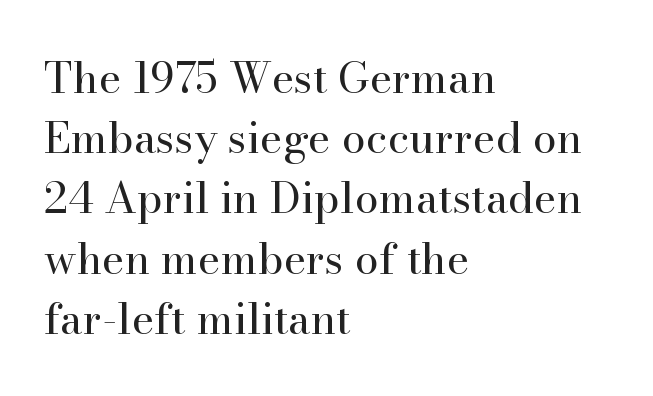
{"serif": "yes", "italic": "no", "bold": "no", "weight": "regular", "width": "normal", "stroke_contrast": "high", "x_height": "small", "monospaced": "no", "underline": "no", "align": "left", "line_spacing": "normal", "line_spacing_ratio": 1.4, "letter_spacing": "normal", "letter_spacing_em": 0.0, "glyph_px": 43}
